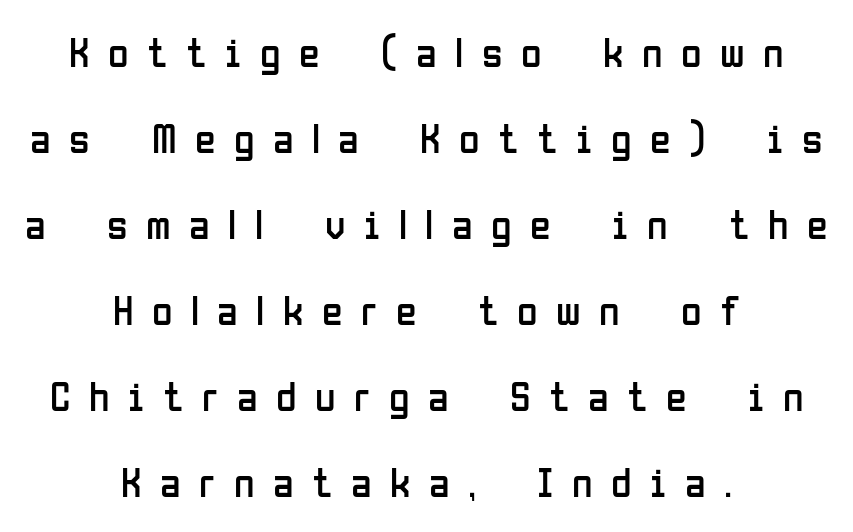
Q: Is the text bold? A: No.
Q: Is the text italic (slanted)? A: No, it is upright.
Q: Is the typeface a serif or a sans-serif typeface? A: Sans-serif.
Q: Is the text underlined? A: No.
Q: How is the paragraph aligned? A: Centered.
Q: Is the spacing between letters normal or unusually wide? A: Unusually wide.
Q: Is the spacing between lines tight, normal or loose? A: Loose.
Q: Width (condensed, normal, or wide)? A: Condensed.
Q: Stroke contrast? A: Low.
Q: x-height? A: Medium.
Q: Monospaced? A: No.
